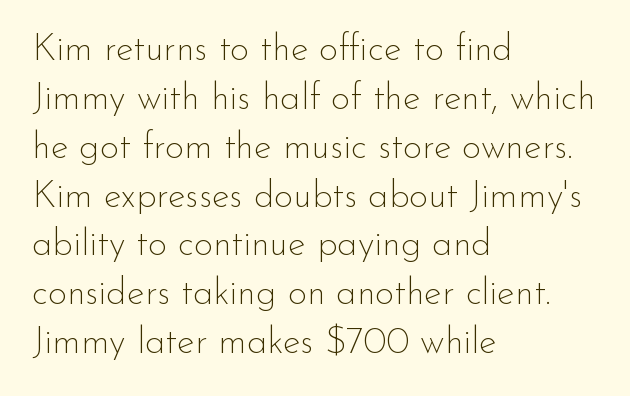
The image shows 37 px thin sans-serif type, upright; set left-aligned, normal line spacing (1.32x), normal letter spacing, not underlined; low stroke contrast and a small x-height.
